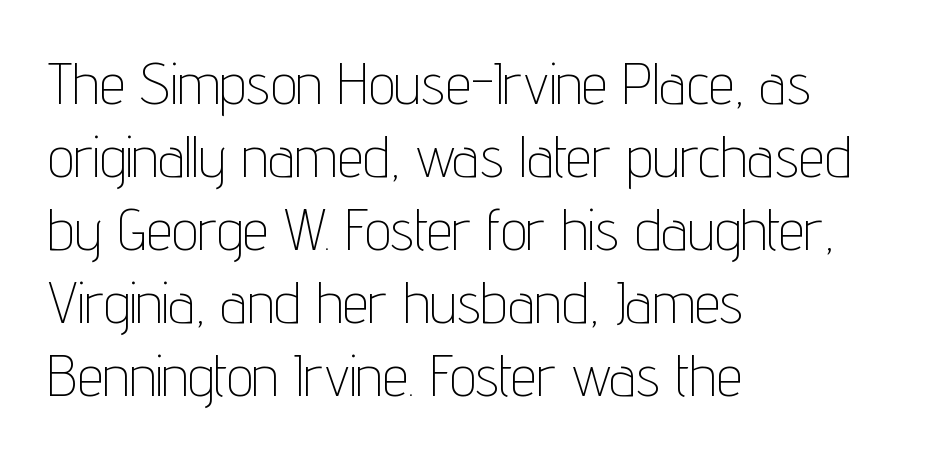
{"serif": "no", "italic": "no", "bold": "no", "weight": "thin", "width": "condensed", "stroke_contrast": "low", "x_height": "medium", "monospaced": "no", "underline": "no", "align": "left", "line_spacing": "normal", "line_spacing_ratio": 1.26, "letter_spacing": "normal", "letter_spacing_em": 0.0, "glyph_px": 58}
